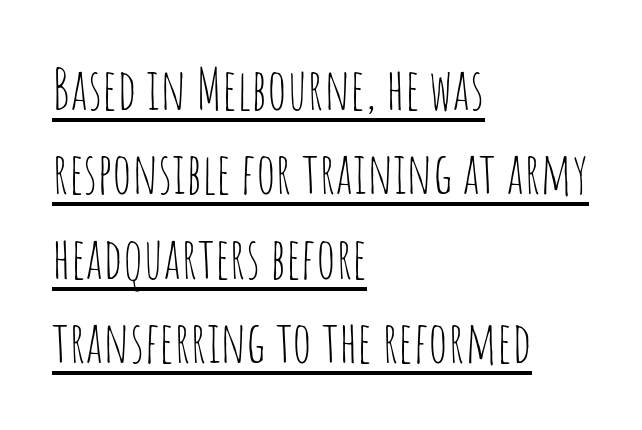
Q: Is the text bold? A: No.
Q: Is the text italic (slanted)? A: No, it is upright.
Q: Is the typeface a serif or a sans-serif typeface? A: Sans-serif.
Q: Is the text underlined? A: Yes.
Q: How is the paragraph aligned? A: Left-aligned.
Q: Is the spacing between letters normal or unusually wide? A: Normal.
Q: Is the spacing between lines tight, normal or loose? A: Normal.
Q: Width (condensed, normal, or wide)? A: Condensed.
Q: Stroke contrast? A: Low.
Q: x-height? A: Large.
Q: Monospaced? A: No.
